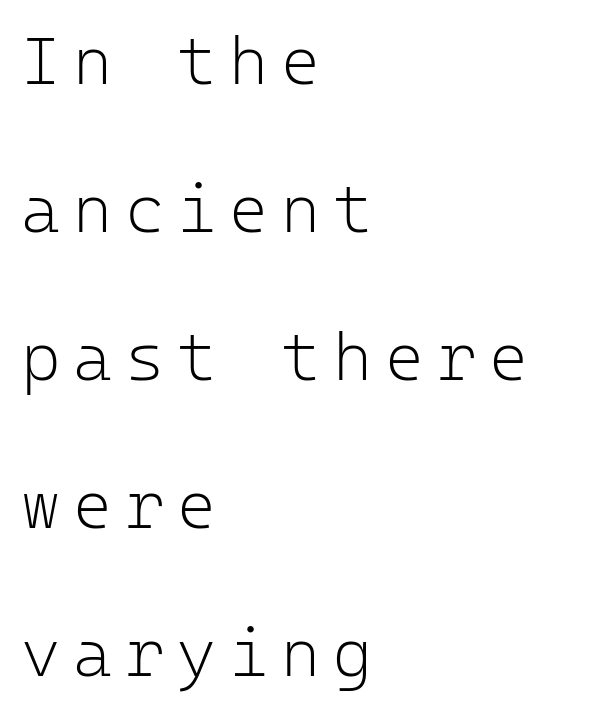
{"serif": "no", "italic": "no", "bold": "no", "weight": "light", "width": "normal", "stroke_contrast": "low", "x_height": "medium", "monospaced": "yes", "underline": "no", "align": "left", "line_spacing": "loose", "line_spacing_ratio": 2.21, "glyph_px": 67}
